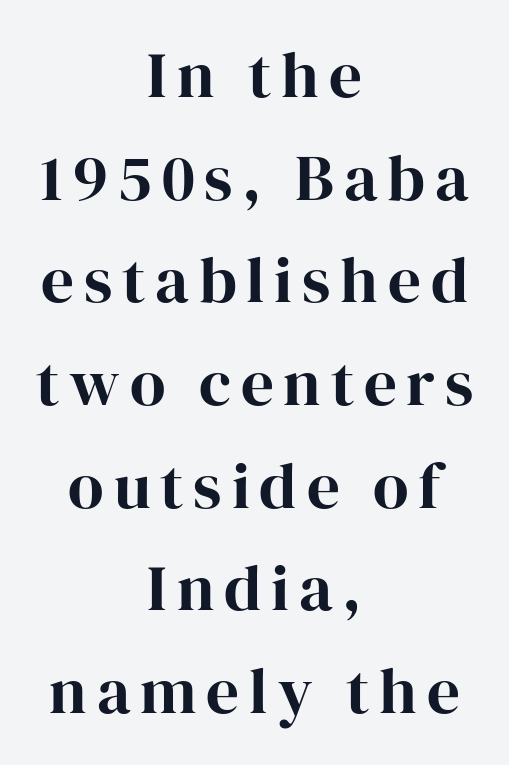
{"serif": "yes", "italic": "no", "width": "normal", "stroke_contrast": "high", "x_height": "medium", "monospaced": "no", "underline": "no", "align": "center", "line_spacing": "normal", "line_spacing_ratio": 1.58, "glyph_px": 65}
